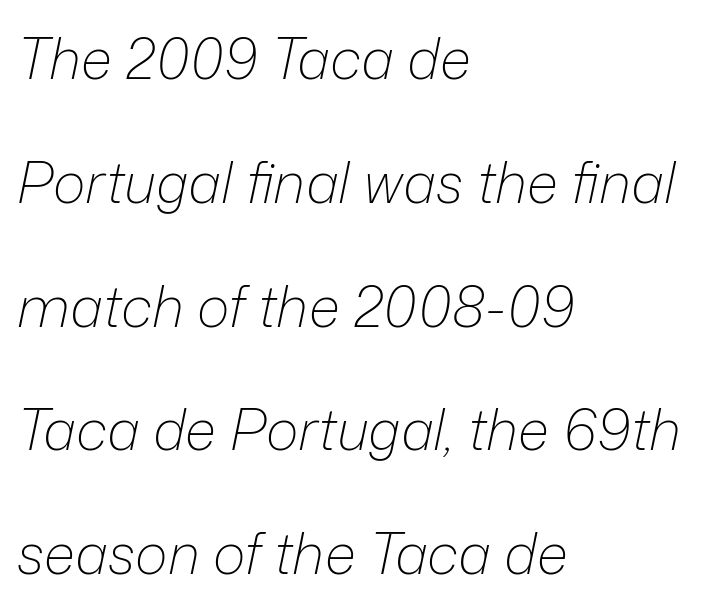
Note the varied advance widths — an 'i' is clearly narrower than an 'm'. Each row of text sits above clean, open space. The lines in this sample share a left origin and differ only in where they stop. Loosely led — the rows are spread out.
